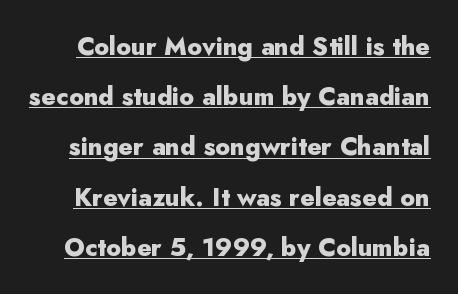
The image shows 25 px bold type, upright; set loose line spacing (2.01x), normal letter spacing, underlined.
